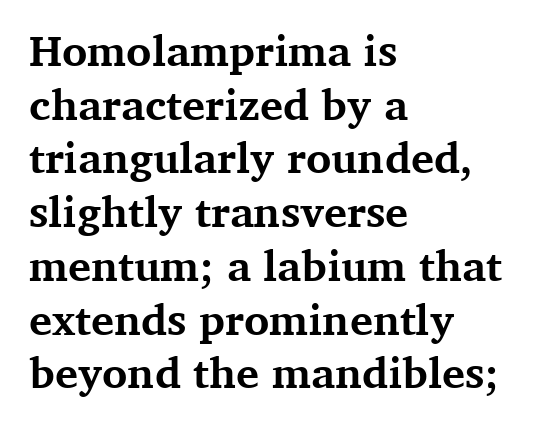
Note the varied advance widths — an 'i' is clearly narrower than an 'm'. The paragraph has a hard left edge and a soft right edge. Honestly, there is no underline to notice here at all. Each glyph is drawn with heavy, bold strokes.
